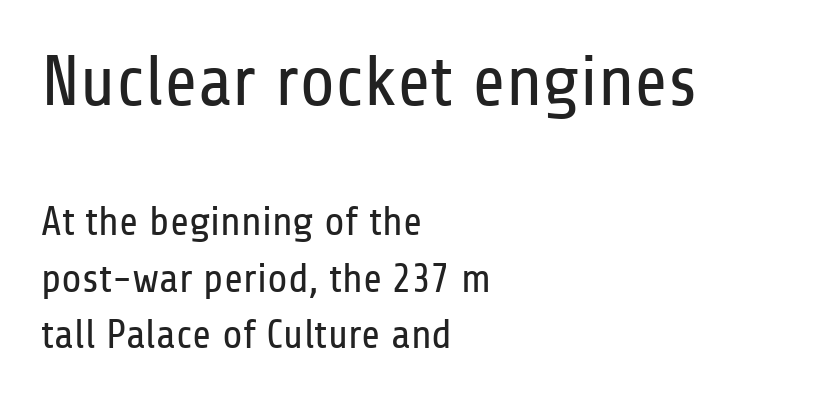
{"serif": "no", "italic": "no", "bold": "no", "weight": "regular", "width": "condensed", "stroke_contrast": "low", "x_height": "medium", "monospaced": "no", "underline": "no", "align": "left", "line_spacing": "normal", "line_spacing_ratio": 1.38, "letter_spacing": "normal", "letter_spacing_em": 0.0, "larger_block": "first", "size_ratio": 1.76, "glyph_px": 72}
